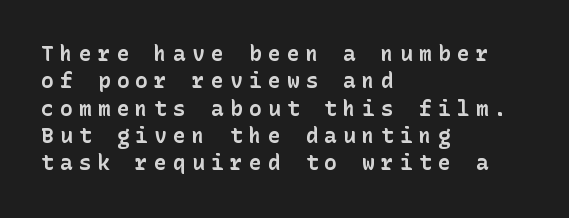
{"italic": "no", "bold": "yes", "underline": "no", "align": "left", "line_spacing": "normal", "line_spacing_ratio": 1.3, "letter_spacing": "wide", "letter_spacing_em": 0.3, "glyph_px": 21}
